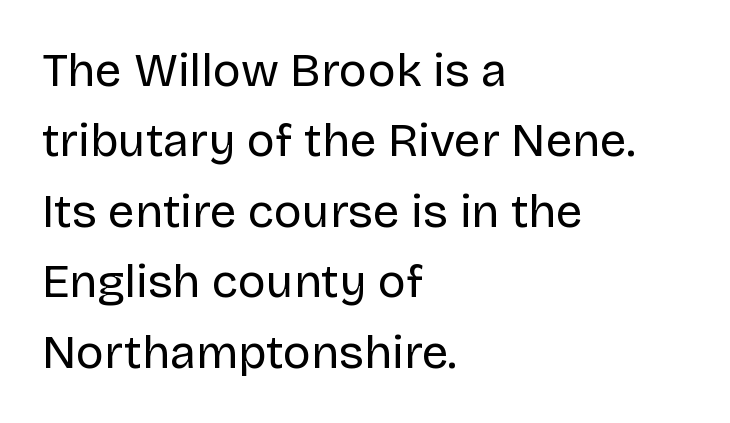
{"serif": "no", "italic": "no", "bold": "no", "weight": "regular", "width": "normal", "stroke_contrast": "low", "x_height": "large", "monospaced": "no", "underline": "no", "align": "left", "line_spacing": "normal", "line_spacing_ratio": 1.5, "letter_spacing": "normal", "letter_spacing_em": 0.0, "glyph_px": 47}
